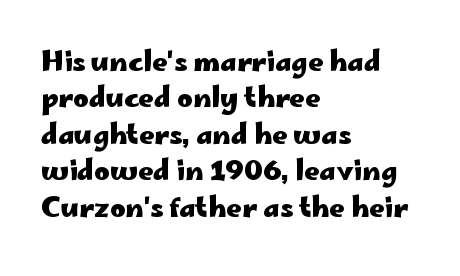
Q: Is the text bold? A: Yes.
Q: Is the text italic (slanted)? A: No, it is upright.
Q: Is the text underlined? A: No.
Q: How is the paragraph aligned? A: Left-aligned.
Q: Is the spacing between letters normal or unusually wide? A: Normal.
Q: Is the spacing between lines tight, normal or loose? A: Normal.
